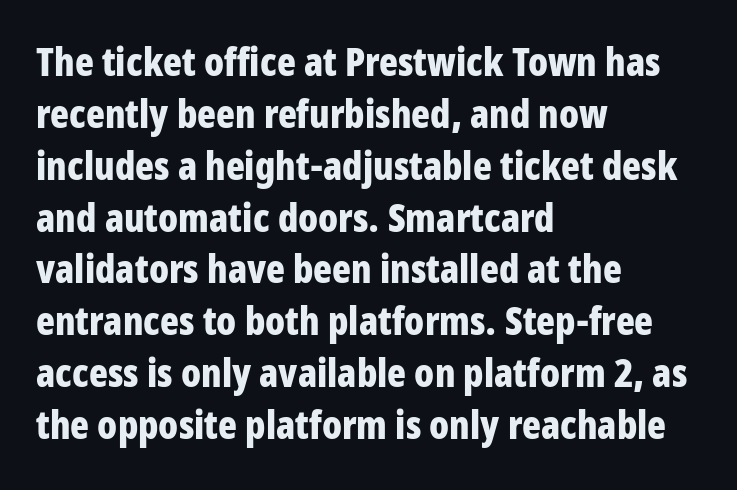
The letterforms sit shoulder to shoulder at normal distance. Layout note: lines flush left. This sample uses an upright cut, with every glyph sitting square on the baseline. Bare-footed words on every line.
